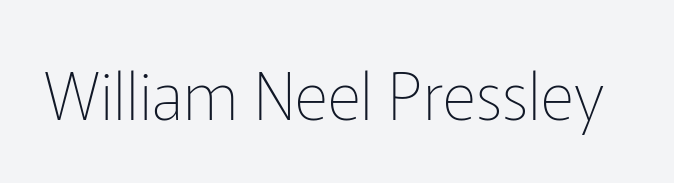
{"serif": "no", "italic": "no", "bold": "no", "weight": "thin", "width": "normal", "stroke_contrast": "low", "x_height": "medium", "monospaced": "no", "underline": "no", "letter_spacing": "normal", "letter_spacing_em": 0.0, "glyph_px": 65}
